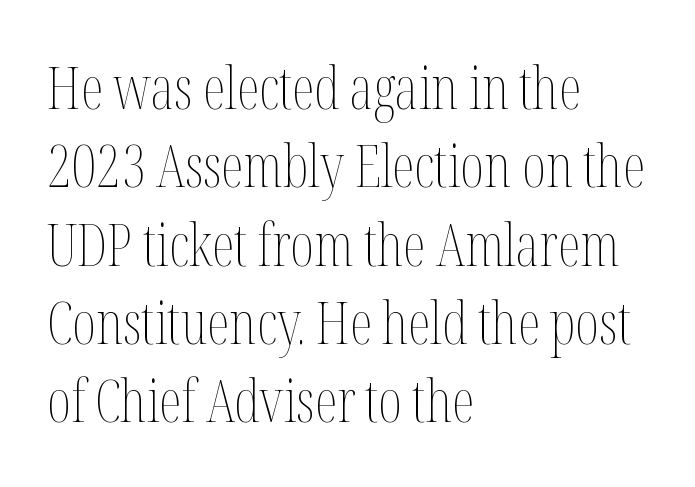
Q: Is the text bold? A: No.
Q: Is the text italic (slanted)? A: No, it is upright.
Q: Is the text underlined? A: No.
Q: How is the paragraph aligned? A: Left-aligned.
Q: Is the spacing between letters normal or unusually wide? A: Normal.
Q: Is the spacing between lines tight, normal or loose? A: Normal.
Q: Width (condensed, normal, or wide)? A: Condensed.
Q: Stroke contrast? A: Medium.
Q: x-height? A: Medium.
Q: Monospaced? A: No.
